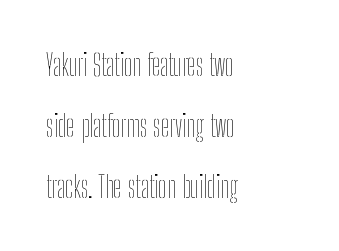
The image shows 30 px thin, condensed type, upright; set left-aligned, loose line spacing (2.03x), normal letter spacing, not underlined; low stroke contrast and a medium x-height.
